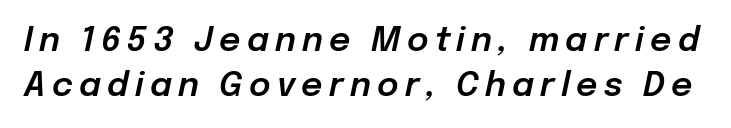
Q: Is the text italic (slanted)? A: Yes, it leans right by about 12 degrees.
Q: Is the text underlined? A: No.
Q: Is the spacing between lines tight, normal or loose? A: Normal.
Q: Width (condensed, normal, or wide)? A: Normal.
Q: Stroke contrast? A: Low.
Q: x-height? A: Medium.
Q: Monospaced? A: No.
